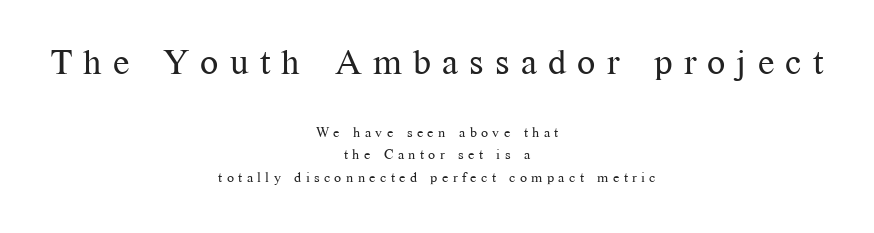
{"serif": "yes", "italic": "no", "bold": "no", "weight": "regular", "width": "normal", "stroke_contrast": "medium", "x_height": "medium", "monospaced": "no", "underline": "no", "align": "center", "line_spacing": "normal", "line_spacing_ratio": 1.59, "letter_spacing": "wide", "letter_spacing_em": 0.31, "larger_block": "first", "size_ratio": 2.57, "glyph_px": 36}
